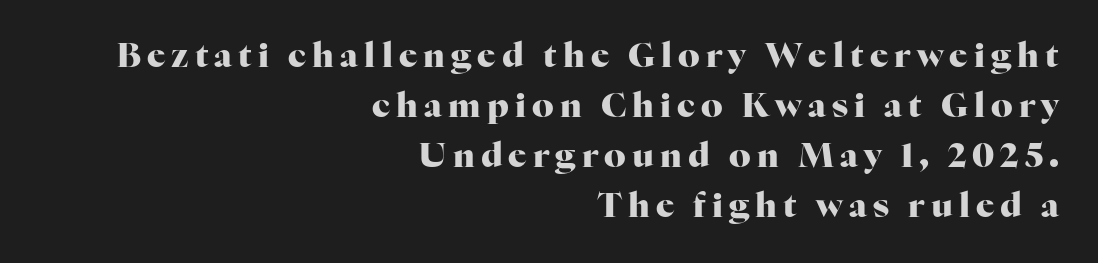
Each letter's strokes conclude with small projecting serifs. Looks like regular typesetting: each glyph gets only the width it needs. Just letters on the line, the space beneath them empty. Typesetter's note: full bold, strokes at maximum text heaviness.
